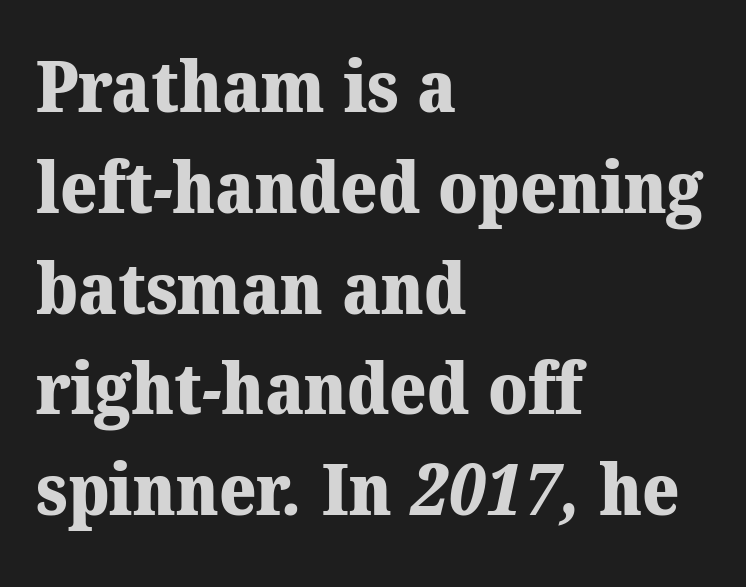
{"serif": "yes", "bold": "yes", "weight": "heavy", "width": "normal", "stroke_contrast": "medium", "x_height": "medium", "monospaced": "no", "underline": "no", "align": "left", "line_spacing": "normal", "line_spacing_ratio": 1.42, "letter_spacing": "normal", "letter_spacing_em": 0.0, "glyph_px": 71}
